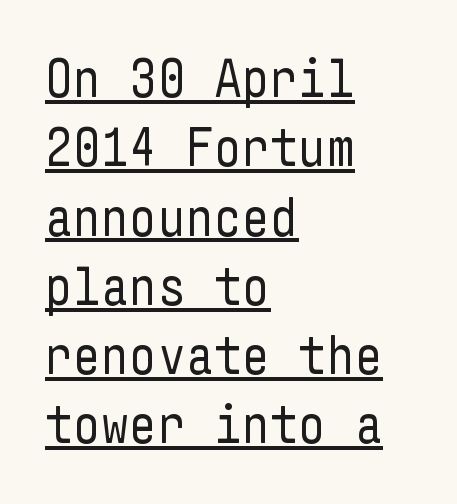
The letters look calm and open, with moderate or lighter stems. These lines were composed using upright roman letters. The font family rendered here belongs to the sans-serif group. How are the letters spaced? Ordinarily, with no added tracking. This block has exactly the height ordinary leading produces.
